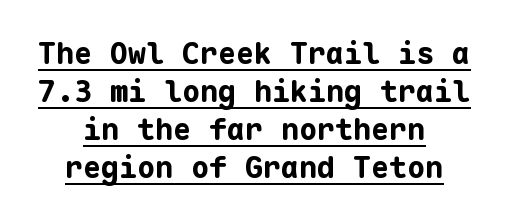
What stands out about the letter spacing? Nothing — it is the standard amount. This rendering uses center alignment, leaving both contours irregular but symmetric. Typographically, this falls in the sans-serif category. Emphasis is given by a line drawn under the lettering. How heavy is the stroke? Heavy — this is a bold. The font's upright variant was chosen for this text.
